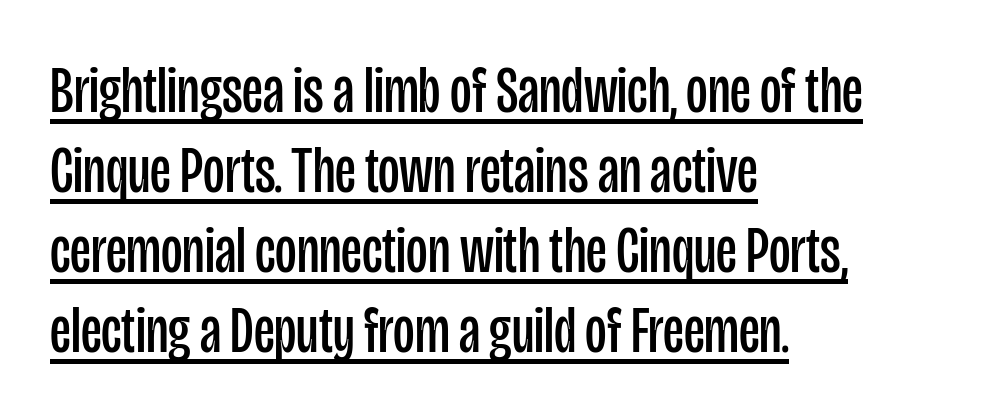
Q: Is the text bold? A: No.
Q: Is the text italic (slanted)? A: No, it is upright.
Q: Is the typeface a serif or a sans-serif typeface? A: Sans-serif.
Q: Is the text underlined? A: Yes.
Q: How is the paragraph aligned? A: Left-aligned.
Q: Is the spacing between letters normal or unusually wide? A: Normal.
Q: Width (condensed, normal, or wide)? A: Condensed.
Q: Stroke contrast? A: Low.
Q: x-height? A: Large.
Q: Monospaced? A: No.
